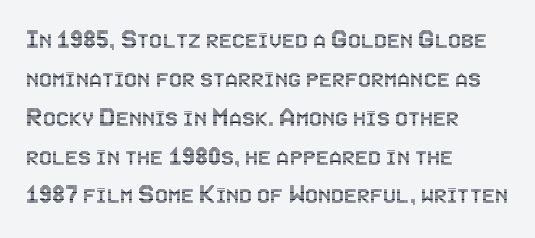
The image shows 29 px condensed type, upright; set left-aligned, normal line spacing (1.34x), normal letter spacing, not underlined; a large x-height.
